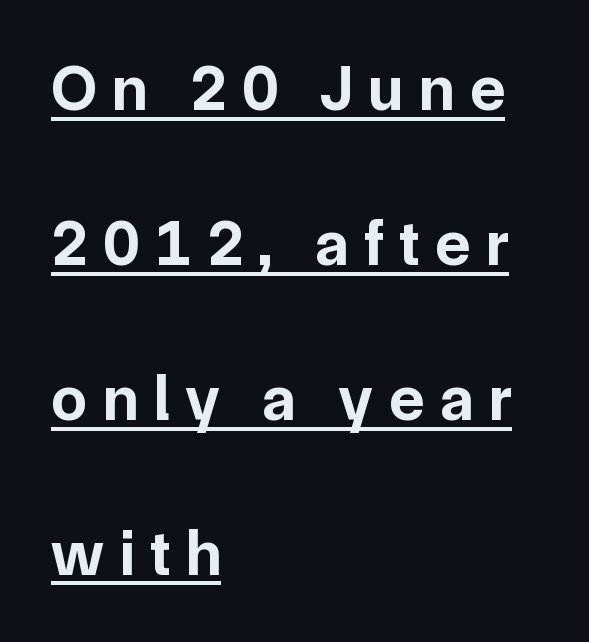
Emphasis is given by a line drawn under the lettering. Note: no serifs on the glyphs. The leading is generous, giving the passage an open texture. As a designer I'd log this as weight 700, bold. Which margin do the lines hug? The left one — the right edge is uneven. Vertical strokes here are truly vertical.
